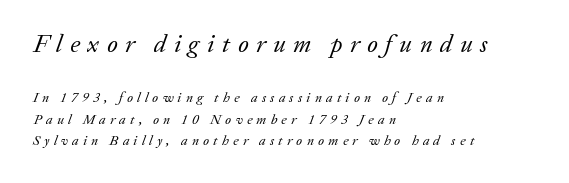
{"italic": "yes", "lean": "right", "slant_degrees": 20, "bold": "no", "underline": "no", "align": "left", "line_spacing": "normal", "line_spacing_ratio": 1.53, "letter_spacing": "wide", "letter_spacing_em": 0.3, "larger_block": "first", "size_ratio": 1.79, "glyph_px": 25}
